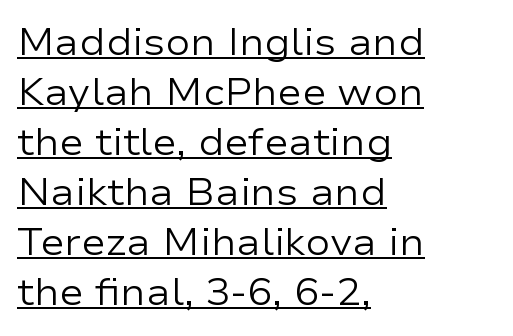
{"serif": "no", "italic": "no", "bold": "no", "weight": "regular", "width": "wide", "stroke_contrast": "low", "x_height": "medium", "monospaced": "no", "underline": "yes", "align": "left", "line_spacing": "normal", "line_spacing_ratio": 1.35, "letter_spacing": "normal", "letter_spacing_em": 0.0, "glyph_px": 37}
